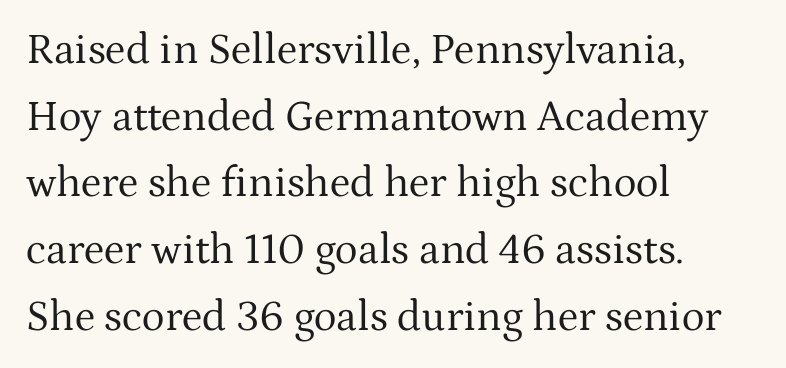
Here the glyphs are tracked normally, forming tight word shapes. The rendering shows small feet on the letterforms — a serif design. The font sits on the lighter half of the weight spectrum, regular included. The rendering uses natural spacing where letterforms have individual widths. This is roman type, the default non-slanted kind. Which margin do the lines hug? The left one — the right edge is uneven.
